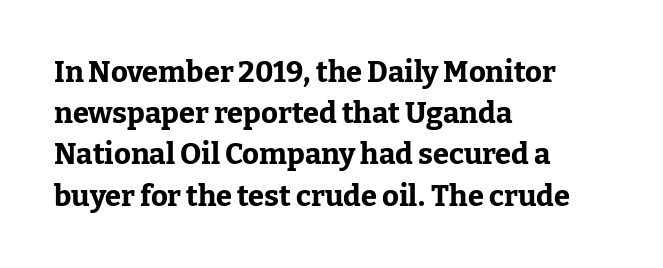
Q: Is the text bold? A: Yes.
Q: Is the text italic (slanted)? A: No, it is upright.
Q: Is the typeface a serif or a sans-serif typeface? A: Serif.
Q: Is the text underlined? A: No.
Q: How is the paragraph aligned? A: Left-aligned.
Q: Is the spacing between letters normal or unusually wide? A: Normal.
Q: Is the spacing between lines tight, normal or loose? A: Normal.
Q: Width (condensed, normal, or wide)? A: Normal.
Q: Stroke contrast? A: Low.
Q: x-height? A: Medium.
Q: Monospaced? A: No.
